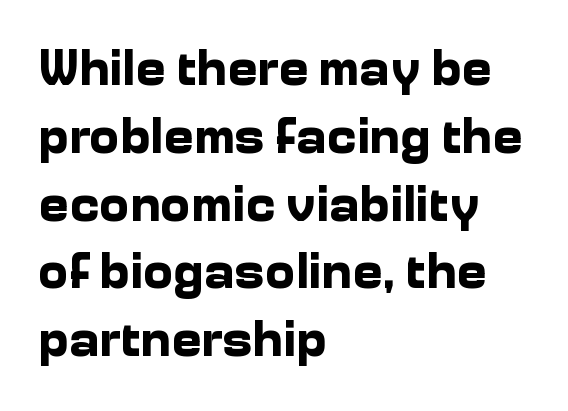
{"serif": "no", "italic": "no", "bold": "yes", "weight": "bold", "width": "normal", "stroke_contrast": "low", "x_height": "medium", "monospaced": "no", "underline": "no", "align": "left", "line_spacing": "normal", "line_spacing_ratio": 1.33, "letter_spacing": "normal", "letter_spacing_em": 0.0, "glyph_px": 51}
